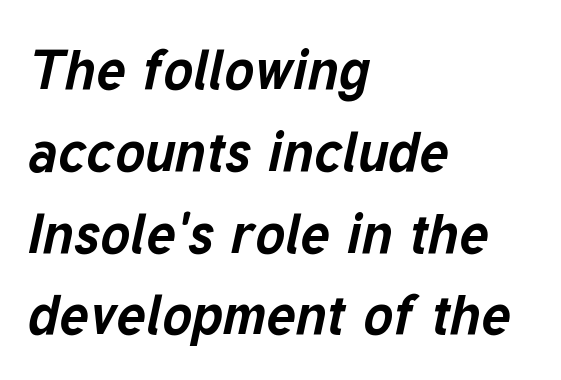
Beneath every word, the page is bare. The letters advance in unequal steps, a hallmark of proportional type. Evenly set lines give the paragraph a standard silhouette. Emphasis-style slanted type is in use.
